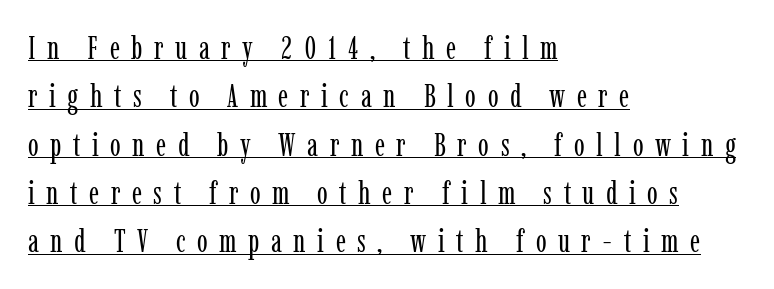
Q: Is the text bold? A: No.
Q: Is the text italic (slanted)? A: No, it is upright.
Q: Is the typeface a serif or a sans-serif typeface? A: Serif.
Q: Is the text underlined? A: Yes.
Q: How is the paragraph aligned? A: Left-aligned.
Q: Is the spacing between letters normal or unusually wide? A: Unusually wide.
Q: Is the spacing between lines tight, normal or loose? A: Normal.
Q: Width (condensed, normal, or wide)? A: Condensed.
Q: Stroke contrast? A: Low.
Q: x-height? A: Medium.
Q: Monospaced? A: No.
